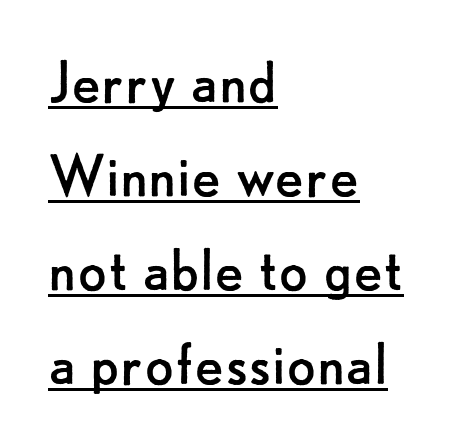
The image shows 68 px regular-weight sans-serif type, upright; set left-aligned, normal line spacing (1.38x), normal letter spacing, underlined; low stroke contrast and a small x-height.
